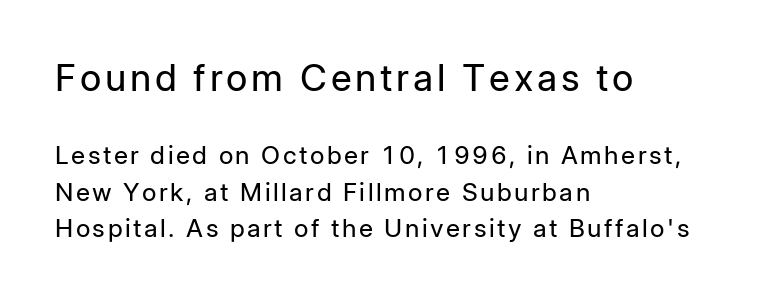
Q: Is the text bold? A: No.
Q: Is the text italic (slanted)? A: No, it is upright.
Q: Is the typeface a serif or a sans-serif typeface? A: Sans-serif.
Q: Is the text underlined? A: No.
Q: How is the paragraph aligned? A: Left-aligned.
Q: Is the spacing between lines tight, normal or loose? A: Normal.
Q: Which block of text is set in a larger size, the first (top) or the second (bottom)? A: The first (top) one.
Q: Width (condensed, normal, or wide)? A: Normal.
Q: Stroke contrast? A: Low.
Q: x-height? A: Medium.
Q: Monospaced? A: No.
